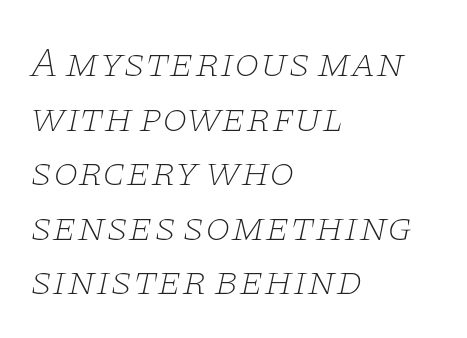
The image shows 41 px thin, wide serif type, italic (leaning right); set left-aligned, normal line spacing (1.33x), normal letter spacing, not underlined; low stroke contrast and a large x-height.
